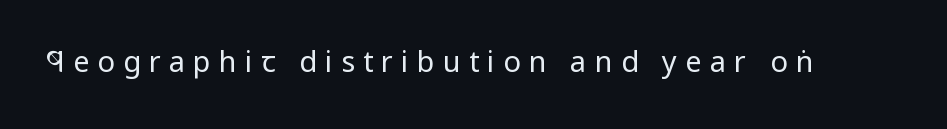
{"serif": "no", "italic": "no", "bold": "no", "weight": "regular", "width": "condensed", "stroke_contrast": "low", "x_height": "large", "monospaced": "no", "underline": "no", "letter_spacing": "wide", "letter_spacing_em": 0.28, "glyph_px": 29}
